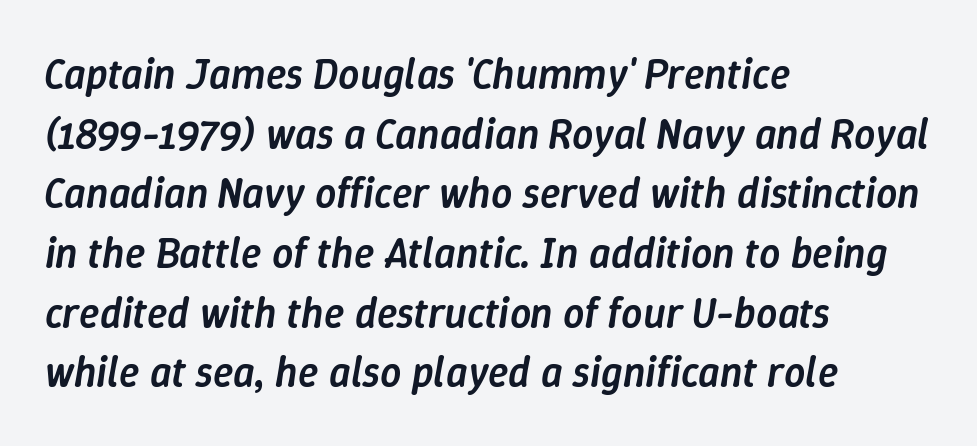
{"italic": "yes", "lean": "right", "slant_degrees": 9, "bold": "semi", "weight": "semibold", "width": "normal", "stroke_contrast": "low", "x_height": "medium", "monospaced": "no", "underline": "no", "align": "left", "line_spacing": "normal", "line_spacing_ratio": 1.42, "letter_spacing": "normal", "letter_spacing_em": 0.0, "glyph_px": 42}
